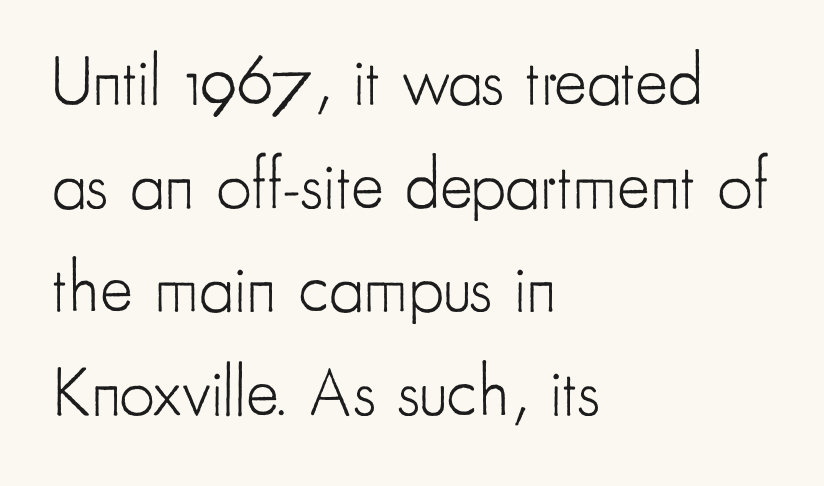
{"serif": "no", "italic": "no", "bold": "no", "weight": "light", "width": "condensed", "stroke_contrast": "low", "x_height": "small", "monospaced": "no", "underline": "no", "align": "left", "line_spacing": "normal", "line_spacing_ratio": 1.48, "letter_spacing": "normal", "letter_spacing_em": 0.0, "glyph_px": 70}
